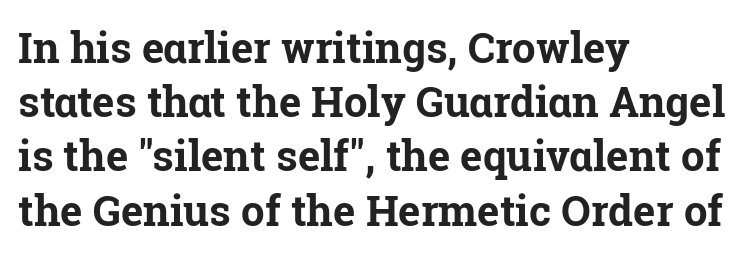
Students, observe: this is what conventionally led text looks like. The letters are bold, with thick, heavy strokes. The letters carry serifs — small finishing strokes at the ends of their stems. Words appear dense and cohesive because spacing is normal. Varying glyph widths throughout — classic text-font behaviour.
